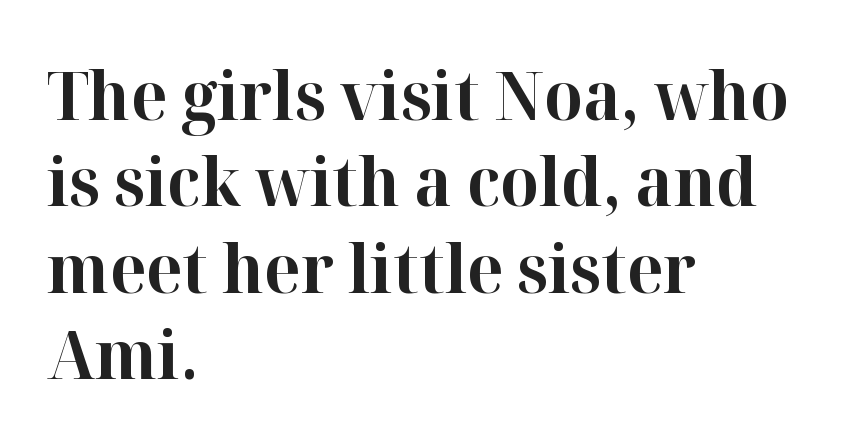
The image shows 68 px bold serif type, upright; set left-aligned, normal line spacing (1.27x), normal letter spacing, not underlined; high stroke contrast and a medium x-height.
